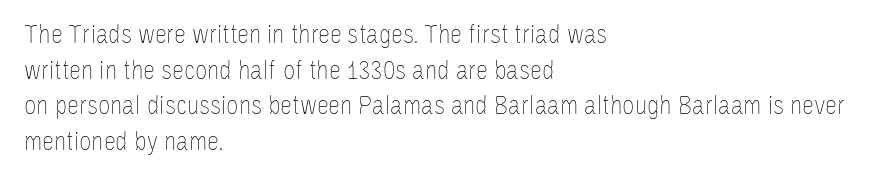
{"italic": "no", "bold": "no", "underline": "no", "align": "left", "line_spacing": "normal", "line_spacing_ratio": 1.32, "letter_spacing": "normal", "letter_spacing_em": 0.0, "glyph_px": 27}
